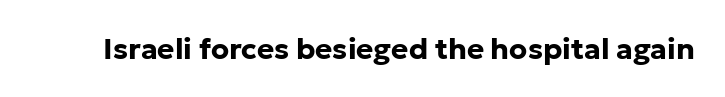
Every stem runs plumb, perpendicular to the baseline. The letters carry no serifs — their stems end cleanly without finishing strokes. The rendering uses natural spacing where letterforms have individual widths. Typographic density is high because the face is bold. Characters follow at the spacing the type designer built in. Any mark beneath the type? The region is blank.
